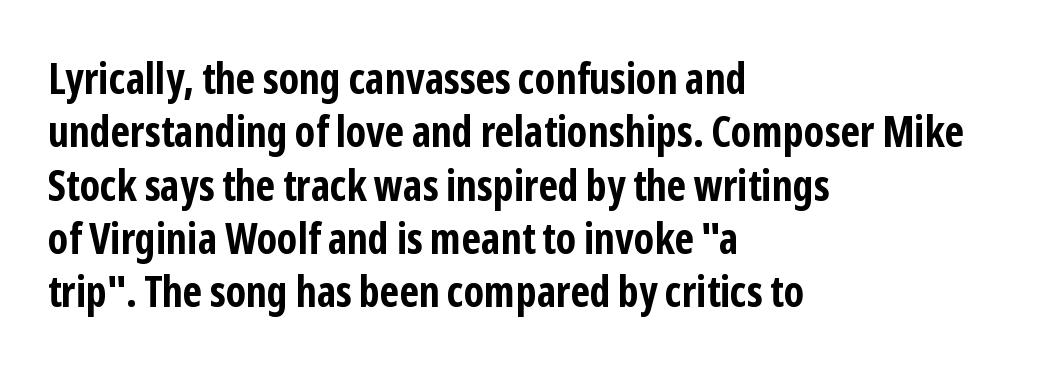
The image shows 43 px bold, condensed sans-serif type, upright; set left-aligned, line spacing 1.24x, normal letter spacing, not underlined; low stroke contrast and a medium x-height.
